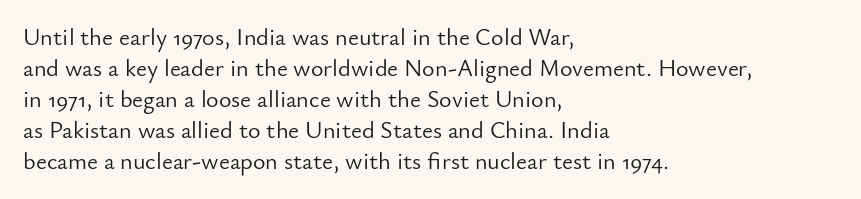
The image shows 24 px text type, upright; set left-aligned, normal line spacing (1.29x), normal letter spacing, not underlined.
